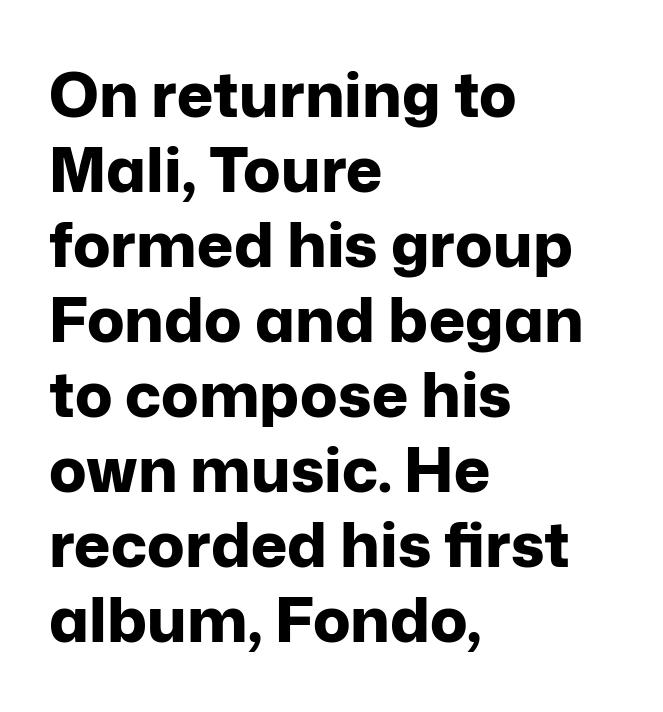
As a designer I'd log this as weight 700, bold. Underlining? Definitely not there. The type is set solid horizontally, with unmodified tracking. The typesetter chose a ragged-right arrangement here. Note the varied advance widths — an 'i' is clearly narrower than an 'm'. A typesetter would label this face a sans.
